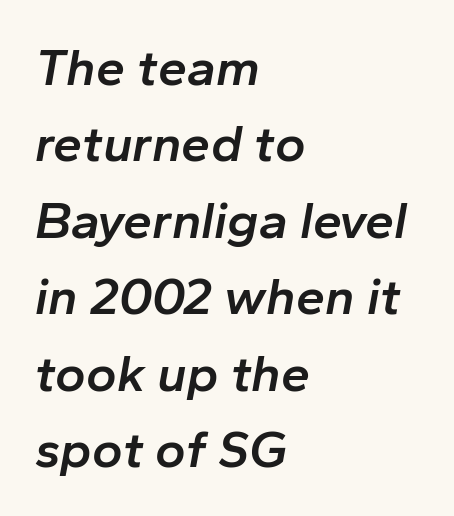
The image shows 52 px semibold type, italic (leaning right); set left-aligned, normal line spacing (1.47x), normal letter spacing, not underlined; low stroke contrast and a medium x-height.
